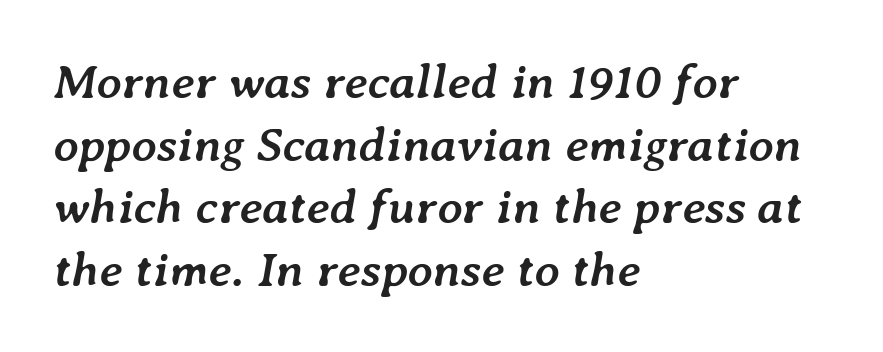
Q: Is the text bold? A: Yes.
Q: Is the text italic (slanted)? A: Yes, it leans right by about 7 degrees.
Q: Is the text underlined? A: No.
Q: How is the paragraph aligned? A: Left-aligned.
Q: Is the spacing between letters normal or unusually wide? A: Normal.
Q: Is the spacing between lines tight, normal or loose? A: Normal.
Q: Width (condensed, normal, or wide)? A: Normal.
Q: Stroke contrast? A: Low.
Q: x-height? A: Medium.
Q: Monospaced? A: No.
